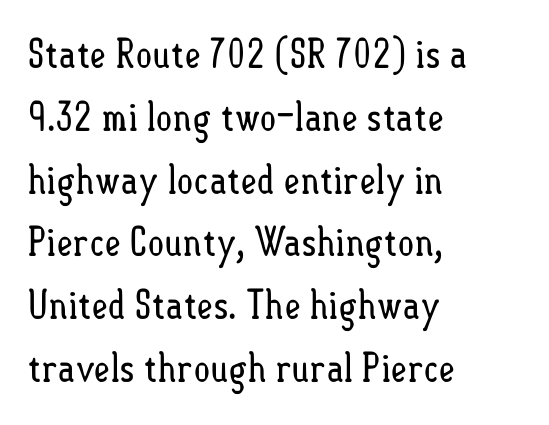
If you measured baseline to baseline, you'd find a middling distance. Here the designer chose a conventional face with non-uniform glyph widths. The lines in this sample share a left origin and differ only in where they stop. The rendering keeps characters at their native spacing. The words here are not underlined.
